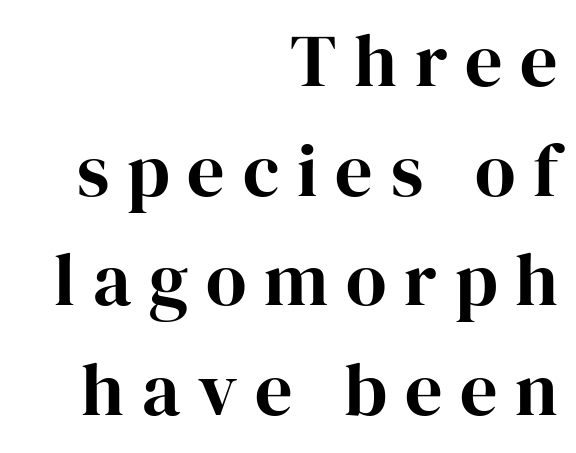
Compared with typical body copy, the letter spacing here is much looser. Visually the block forms a straight wall on the right and a jagged coastline on the left. Decoration check: the copy has no underline. I'd call this a serif setting — the letters wear small feet. Summary of vertical rhythm: regular, with standard interline spacing. This is roman type, the default non-slanted kind.
